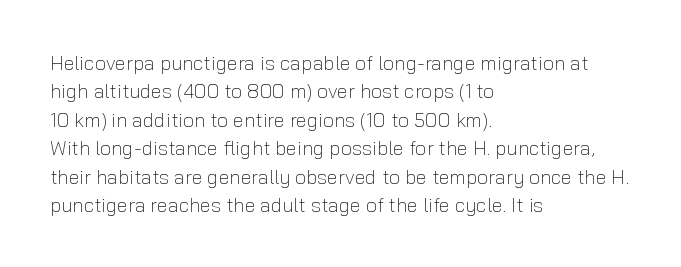
The image shows 20 px text type, upright; set left-aligned, normal line spacing (1.42x), normal letter spacing, not underlined.
